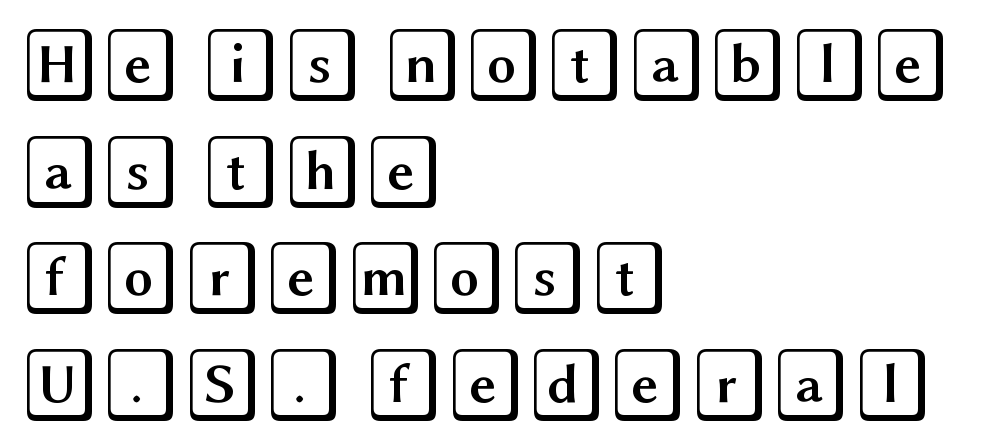
The typography opts for an upright posture over an oblique one. Letters rest on an invisible, unmarked baseline. The setting favours the left margin, as ordinary paragraphs usually do. This sample keeps an unexceptional amount of space between lines. Is the letter spacing exaggerated? No — it looks like the ordinary default.
